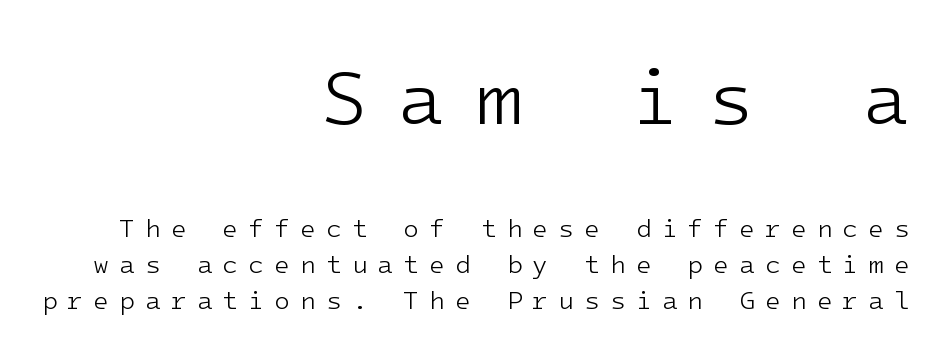
{"serif": "no", "italic": "no", "bold": "no", "weight": "light", "width": "normal", "stroke_contrast": "low", "x_height": "medium", "underline": "no", "align": "right", "line_spacing": "normal", "line_spacing_ratio": 1.38, "letter_spacing": "wide", "letter_spacing_em": 0.38, "larger_block": "first", "size_ratio": 3.0, "glyph_px": 78}
